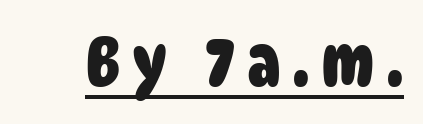
Is this a fixed-width face? No — the glyphs have proportional, varying widths. Serifs: no, the terminals of the letterforms are clean. Look at the stroke-to-counter ratio: heavy, a bold. The sample's only ornament is a line tracing under the words.
